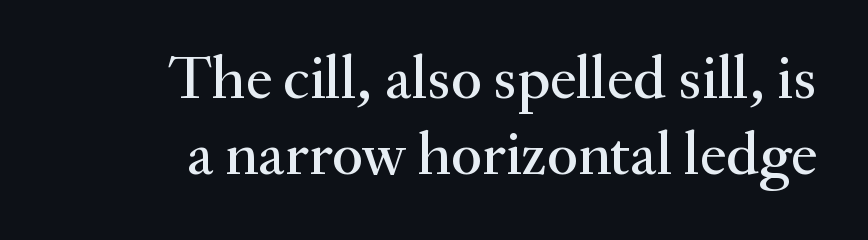
{"serif": "yes", "italic": "no", "width": "normal", "stroke_contrast": "medium", "x_height": "small", "monospaced": "no", "underline": "no", "align": "right", "line_spacing_ratio": 1.24, "letter_spacing": "normal", "letter_spacing_em": 0.0, "glyph_px": 61}
